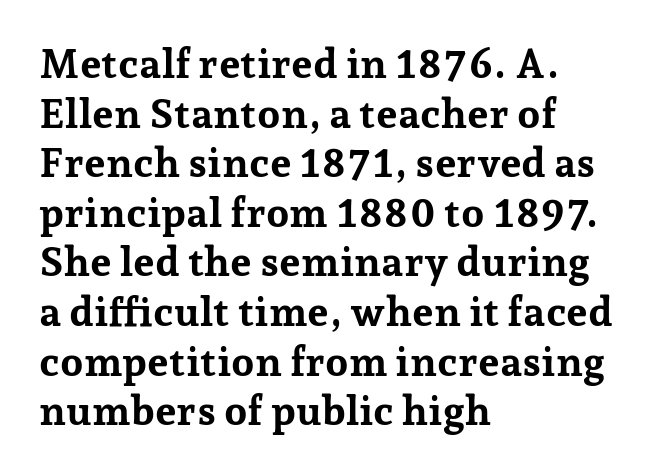
Q: Is the text bold? A: Yes.
Q: Is the text italic (slanted)? A: No, it is upright.
Q: Is the typeface a serif or a sans-serif typeface? A: Serif.
Q: Is the text underlined? A: No.
Q: How is the paragraph aligned? A: Left-aligned.
Q: Is the spacing between letters normal or unusually wide? A: Normal.
Q: Width (condensed, normal, or wide)? A: Normal.
Q: Stroke contrast? A: Low.
Q: x-height? A: Medium.
Q: Monospaced? A: No.
